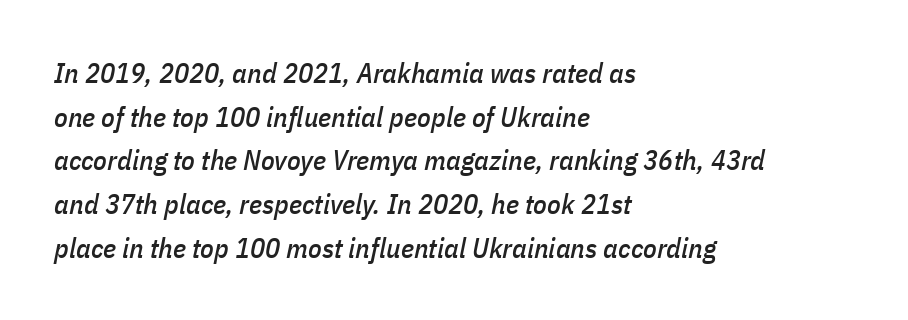
The image shows 28 px condensed type, italic (leaning right); set left-aligned, normal line spacing (1.56x), normal letter spacing, not underlined; low stroke contrast and a medium x-height.
